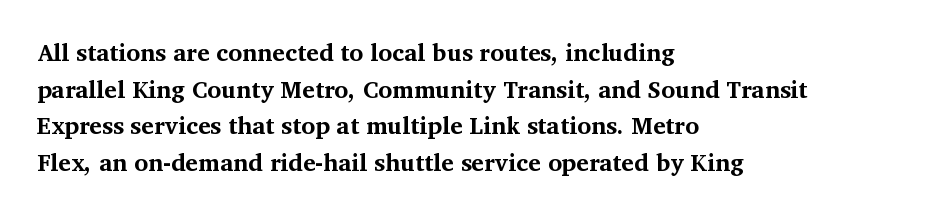
The image shows 24 px bold type, upright; set left-aligned, normal line spacing (1.53x), normal letter spacing, not underlined.
